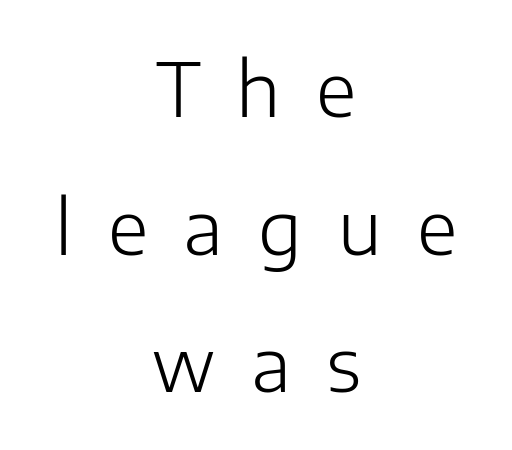
The image shows 74 px light sans-serif type, upright; set centered, line spacing 1.86x, unusually wide letter spacing (+0.48 em), not underlined; low stroke contrast and a medium x-height.
